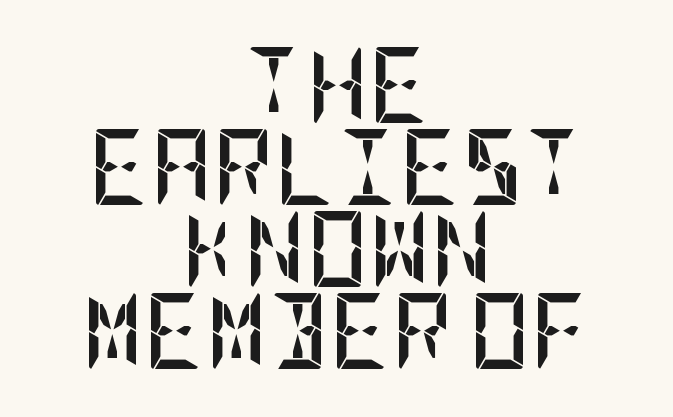
The image shows 76 px semibold, condensed sans-serif type, upright; set centered, tight line spacing (1.08x), normal letter spacing, not underlined; low stroke contrast and a large x-height.
